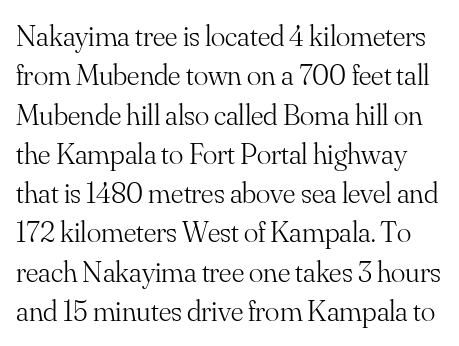
The image shows 30 px light serif type, upright; set normal line spacing (1.31x), normal letter spacing, not underlined; medium stroke contrast and a small x-height.
